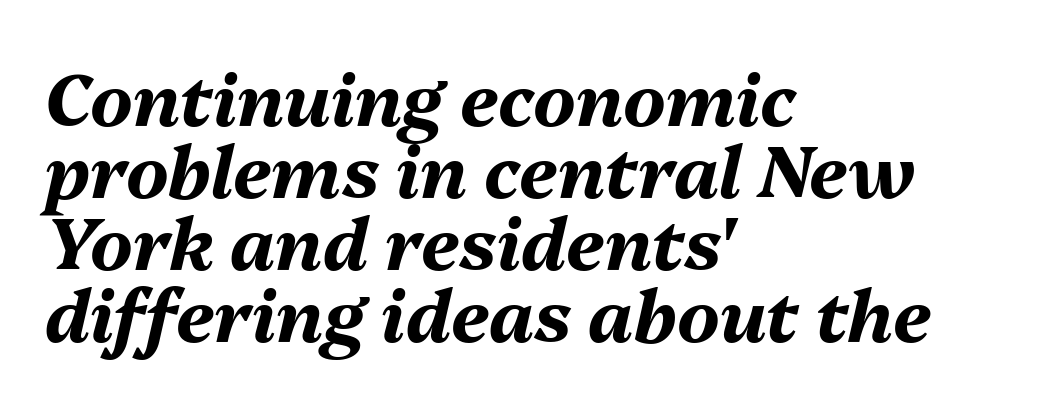
Rows of type sit shoulder to shoulder in the vertical direction. Would a proofreader flag this as italicized? Yes. This rendering uses left alignment, leaving the right contour irregular. Check under the words: just untouched page.
